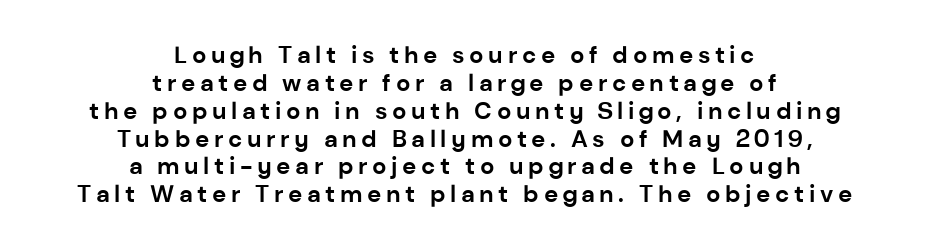
Q: Is the text bold? A: Yes.
Q: Is the text italic (slanted)? A: No, it is upright.
Q: Is the text underlined? A: No.
Q: How is the paragraph aligned? A: Centered.
